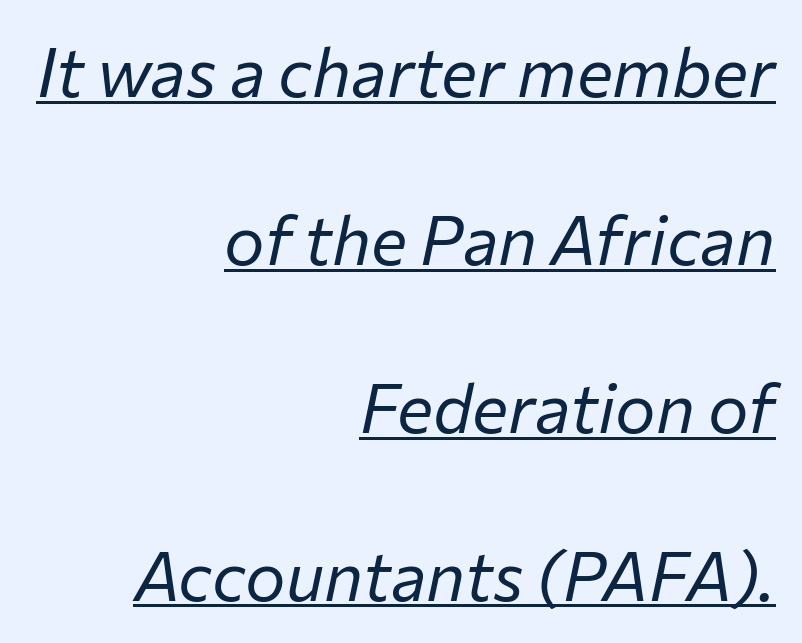
Q: Is the text bold? A: No.
Q: Is the text italic (slanted)? A: Yes, it leans right by about 12 degrees.
Q: Is the text underlined? A: Yes.
Q: How is the paragraph aligned? A: Right-aligned.
Q: Is the spacing between letters normal or unusually wide? A: Normal.
Q: Is the spacing between lines tight, normal or loose? A: Loose.
Q: Width (condensed, normal, or wide)? A: Normal.
Q: Stroke contrast? A: Low.
Q: x-height? A: Medium.
Q: Monospaced? A: No.
